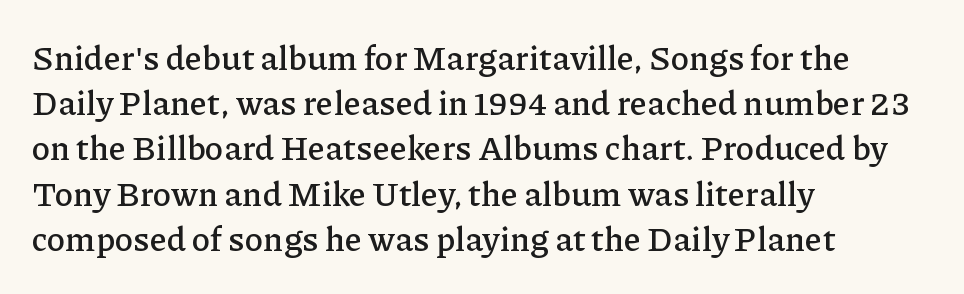
The image shows 34 px serif type, upright; set left-aligned, normal line spacing (1.33x), normal letter spacing, not underlined; low stroke contrast and a medium x-height.
